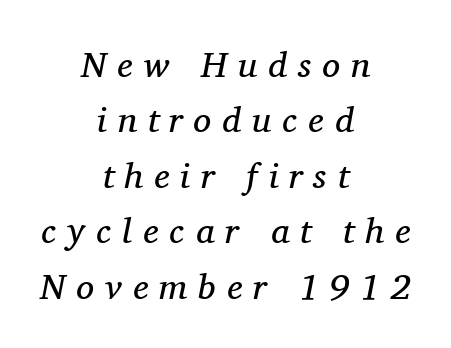
{"serif": "yes", "italic": "yes", "lean": "right", "slant_degrees": 11, "bold": "no", "weight": "regular", "width": "normal", "stroke_contrast": "medium", "x_height": "medium", "monospaced": "no", "underline": "no", "align": "center", "line_spacing": "normal", "line_spacing_ratio": 1.54, "letter_spacing": "wide", "letter_spacing_em": 0.3, "glyph_px": 36}
